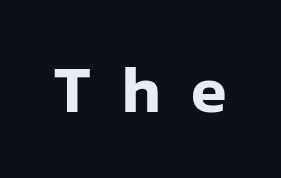
Q: Is the text italic (slanted)? A: No, it is upright.
Q: Is the typeface a serif or a sans-serif typeface? A: Sans-serif.
Q: Is the text underlined? A: No.
Q: Is the spacing between letters normal or unusually wide? A: Unusually wide.
Q: Width (condensed, normal, or wide)? A: Normal.
Q: Stroke contrast? A: Low.
Q: x-height? A: Medium.
Q: Monospaced? A: No.
